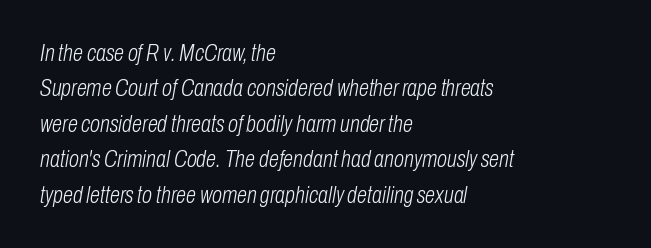
Q: Is the text bold? A: No.
Q: Is the text italic (slanted)? A: Yes, it leans right by about 10 degrees.
Q: Is the text underlined? A: No.
Q: How is the paragraph aligned? A: Left-aligned.
Q: Is the spacing between letters normal or unusually wide? A: Normal.
Q: Is the spacing between lines tight, normal or loose? A: Normal.
